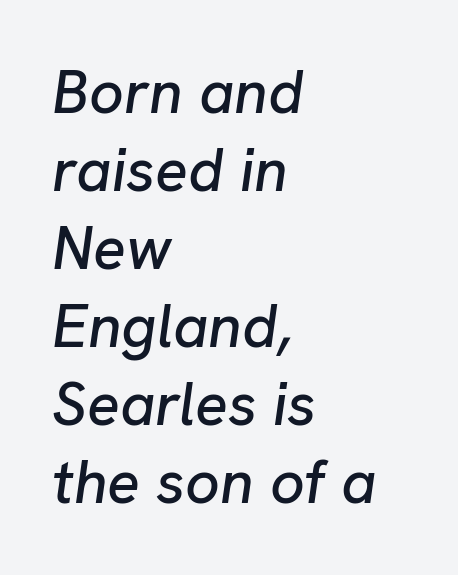
Q: Is the text italic (slanted)? A: Yes, it leans right by about 8 degrees.
Q: Is the text underlined? A: No.
Q: How is the paragraph aligned? A: Left-aligned.
Q: Is the spacing between letters normal or unusually wide? A: Normal.
Q: Is the spacing between lines tight, normal or loose? A: Normal.
Q: Width (condensed, normal, or wide)? A: Normal.
Q: Stroke contrast? A: Low.
Q: x-height? A: Medium.
Q: Monospaced? A: No.
